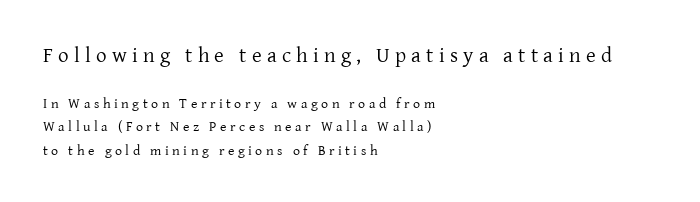
Q: Is the text bold? A: No.
Q: Is the text italic (slanted)? A: No, it is upright.
Q: Is the text underlined? A: No.
Q: How is the paragraph aligned? A: Left-aligned.
Q: Is the spacing between letters normal or unusually wide? A: Unusually wide.
Q: Is the spacing between lines tight, normal or loose? A: Normal.
Q: Which block of text is set in a larger size, the first (top) or the second (bottom)? A: The first (top) one.
